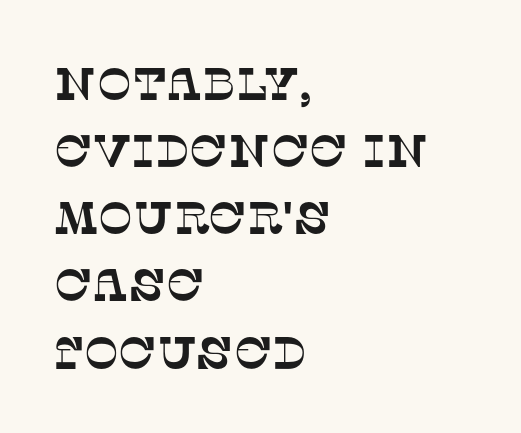
{"serif": "yes", "width": "normal", "stroke_contrast": "low", "x_height": "large", "monospaced": "no", "underline": "no", "align": "left", "line_spacing": "normal", "line_spacing_ratio": 1.46, "letter_spacing": "normal", "letter_spacing_em": 0.0, "glyph_px": 46}
